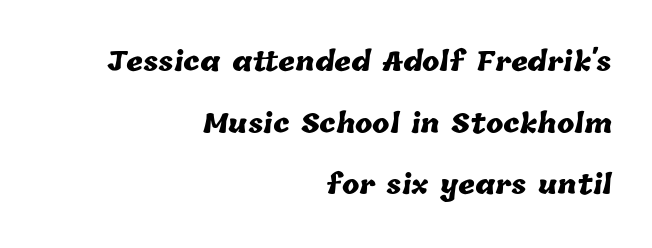
The image shows 26 px bold type; set right-aligned, loose line spacing (2.37x), normal letter spacing, not underlined.
